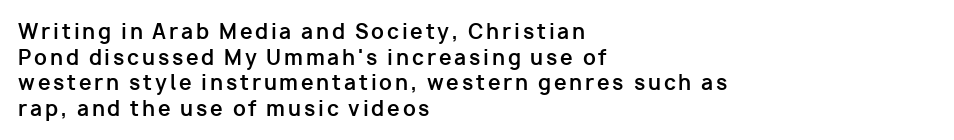
The image shows 20 px bold type, upright; set left-aligned, normal line spacing (1.28x), not underlined.
